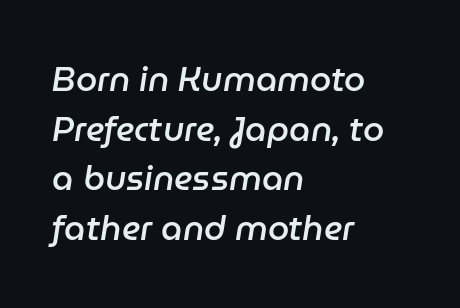
How are the letters spaced? Ordinarily, with no added tracking. These lines sit exactly where default settings would place them. A typesetter would mark this as italic. Nobody drew a line under any word here. Summary of weight: moderately heavy, a semibold.
